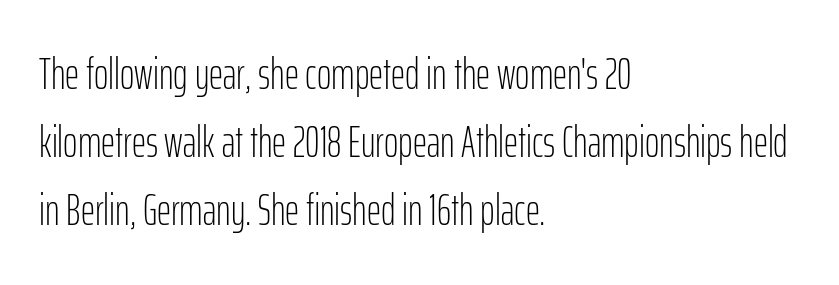
This sample keeps an unexceptional amount of space between lines. The letters advance in unequal steps, a hallmark of proportional type. This sample uses plain, unmodified letter spacing. No chunkiness to these letters — they're not bold.
